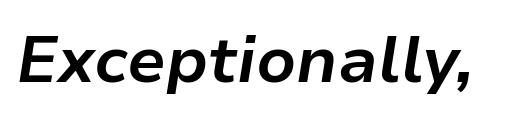
Q: Is the text bold? A: Yes.
Q: Is the text italic (slanted)? A: Yes, it leans right by about 9 degrees.
Q: Is the text underlined? A: No.
Q: Is the spacing between letters normal or unusually wide? A: Normal.
Q: Width (condensed, normal, or wide)? A: Normal.
Q: Stroke contrast? A: Low.
Q: x-height? A: Medium.
Q: Monospaced? A: No.
